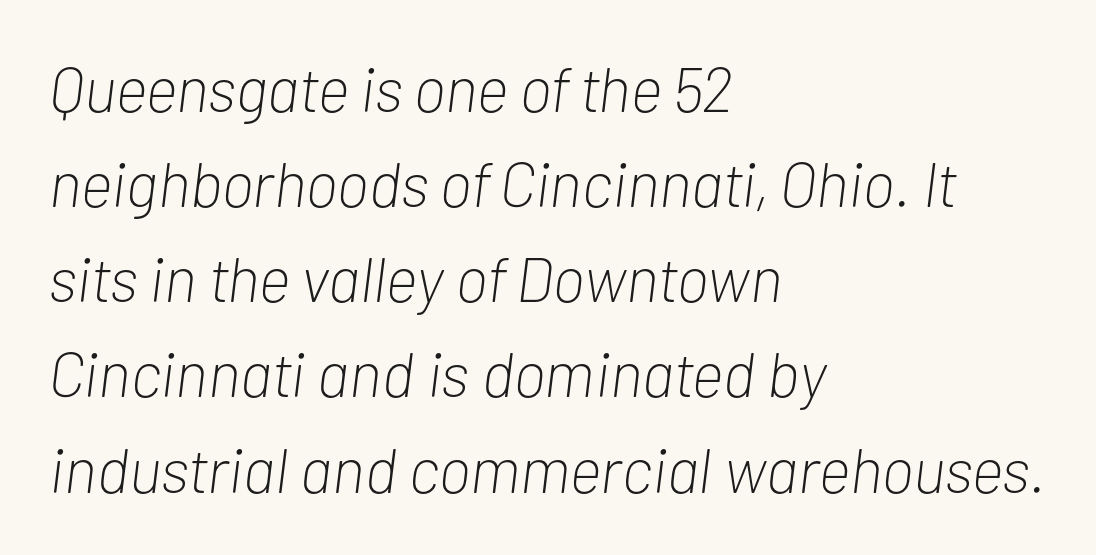
The image shows 63 px light, condensed type, italic (leaning right); set left-aligned, normal line spacing (1.51x), normal letter spacing, not underlined; low stroke contrast and a medium x-height.
